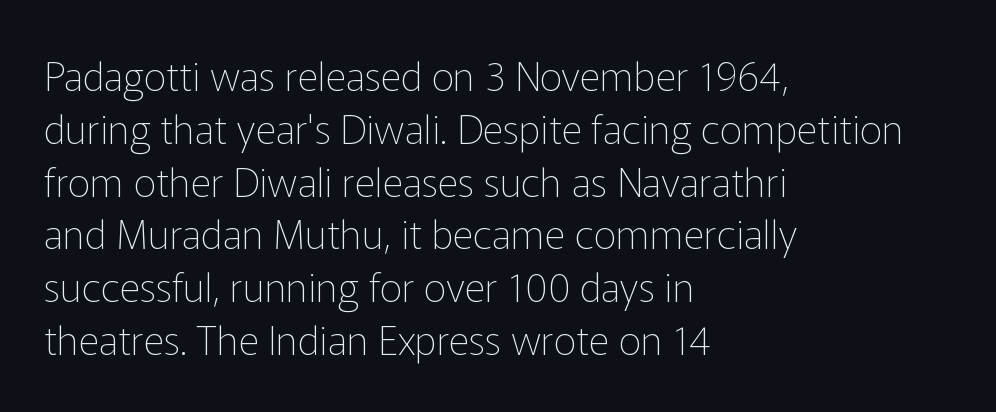
Q: Is the text bold? A: No.
Q: Is the text italic (slanted)? A: No, it is upright.
Q: Is the typeface a serif or a sans-serif typeface? A: Sans-serif.
Q: Is the text underlined? A: No.
Q: How is the paragraph aligned? A: Left-aligned.
Q: Is the spacing between letters normal or unusually wide? A: Normal.
Q: Is the spacing between lines tight, normal or loose? A: Normal.
Q: Width (condensed, normal, or wide)? A: Normal.
Q: Stroke contrast? A: Low.
Q: x-height? A: Medium.
Q: Monospaced? A: No.
